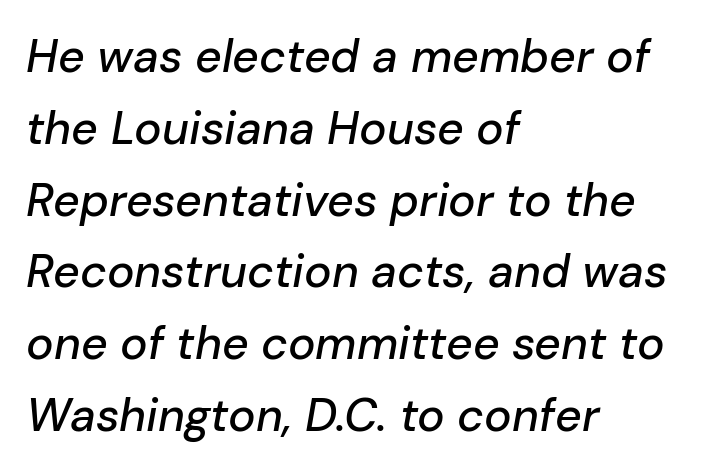
Regular leading. The ragged edge is on the right, which tells us the setting is flush left. In terms of letterspacing, this is plain default setting. Clear beneath every line of the passage. Italic: yes, the glyphs are oblique. Each letter keeps its own natural width here, so spacing adapts to shape.
